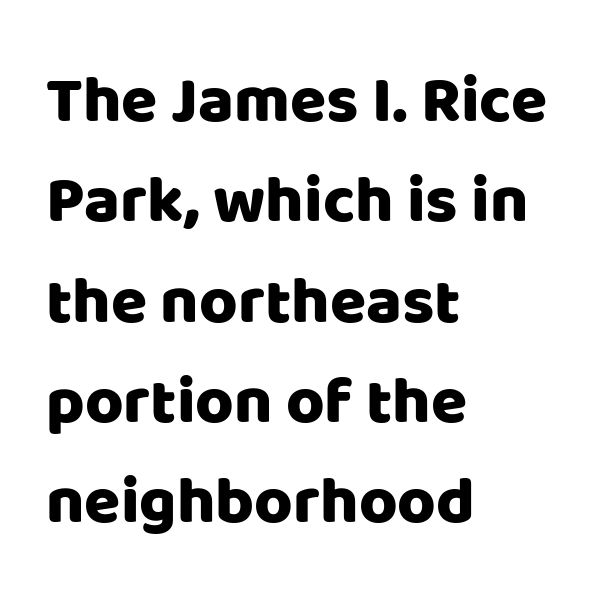
The image shows 66 px sans-serif type, upright; set left-aligned, normal line spacing (1.52x), normal letter spacing, not underlined; low stroke contrast and a large x-height.
